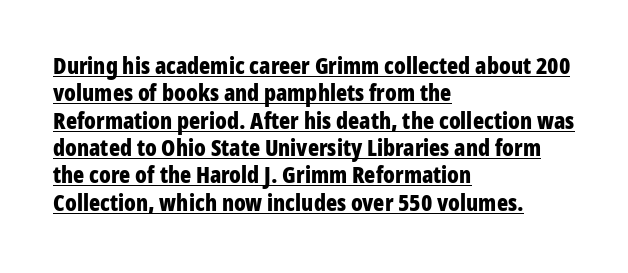
Decoration check: the copy is underlined. Casual observation: everything's shoved over to the left. On the weight axis this lands at bold, roughly 700. Rendered with straight, roman letterforms.
